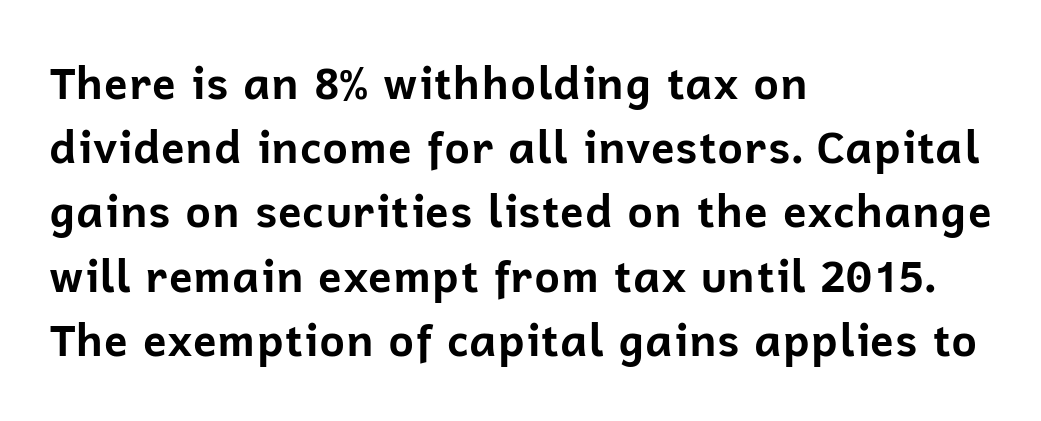
{"serif": "no", "italic": "no", "bold": "yes", "weight": "bold", "width": "normal", "stroke_contrast": "low", "x_height": "medium", "monospaced": "no", "underline": "no", "align": "left", "line_spacing": "normal", "line_spacing_ratio": 1.46, "letter_spacing": "normal", "letter_spacing_em": 0.0, "glyph_px": 44}
